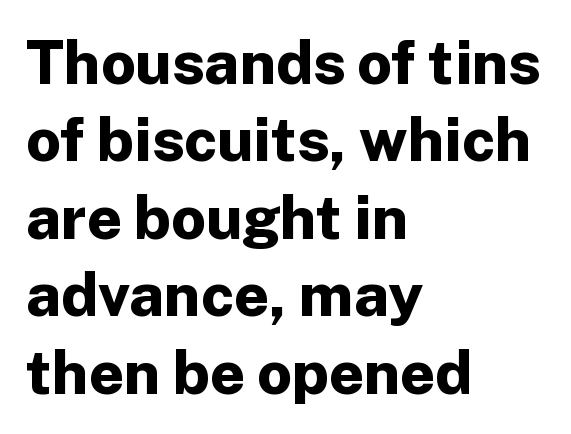
Q: Is the text bold? A: Yes.
Q: Is the text italic (slanted)? A: No, it is upright.
Q: Is the typeface a serif or a sans-serif typeface? A: Sans-serif.
Q: Is the text underlined? A: No.
Q: How is the paragraph aligned? A: Left-aligned.
Q: Is the spacing between letters normal or unusually wide? A: Normal.
Q: Is the spacing between lines tight, normal or loose? A: Normal.
Q: Width (condensed, normal, or wide)? A: Normal.
Q: Stroke contrast? A: Low.
Q: x-height? A: Medium.
Q: Monospaced? A: No.
